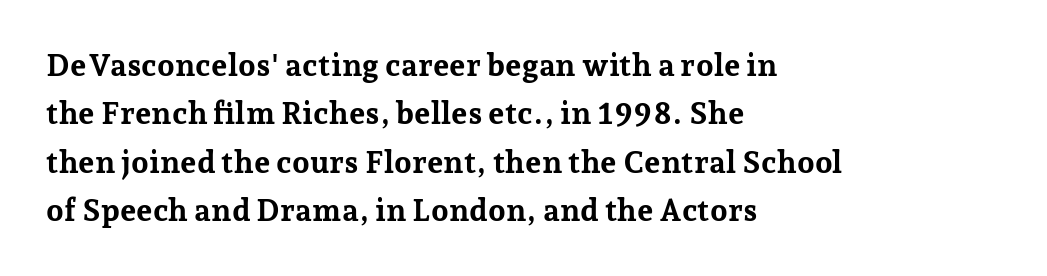
Q: Is the text bold? A: Yes.
Q: Is the text italic (slanted)? A: No, it is upright.
Q: Is the typeface a serif or a sans-serif typeface? A: Serif.
Q: Is the text underlined? A: No.
Q: How is the paragraph aligned? A: Left-aligned.
Q: Is the spacing between letters normal or unusually wide? A: Normal.
Q: Is the spacing between lines tight, normal or loose? A: Normal.
Q: Width (condensed, normal, or wide)? A: Normal.
Q: Stroke contrast? A: Low.
Q: x-height? A: Medium.
Q: Monospaced? A: No.
